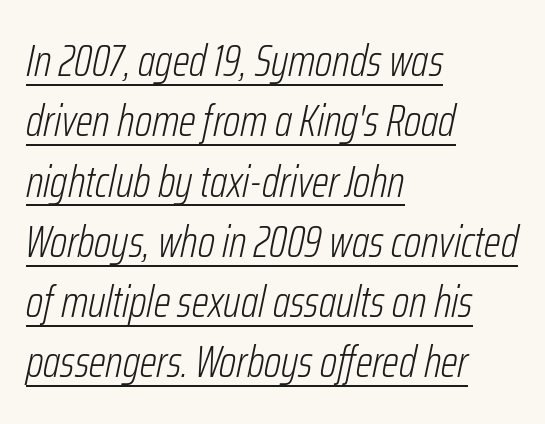
Q: Is the text bold? A: No.
Q: Is the text italic (slanted)? A: Yes, it leans right by about 12 degrees.
Q: Is the text underlined? A: Yes.
Q: How is the paragraph aligned? A: Left-aligned.
Q: Is the spacing between letters normal or unusually wide? A: Normal.
Q: Is the spacing between lines tight, normal or loose? A: Normal.
Q: Width (condensed, normal, or wide)? A: Condensed.
Q: Stroke contrast? A: Low.
Q: x-height? A: Medium.
Q: Monospaced? A: No.
